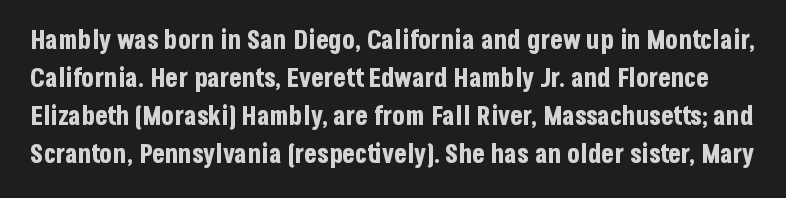
Its strokes are broad and dark, the hallmark of bold type. Letter spacing: default. The passage shown is not underscored anywhere. Ordinary non-slanted type is in use.
